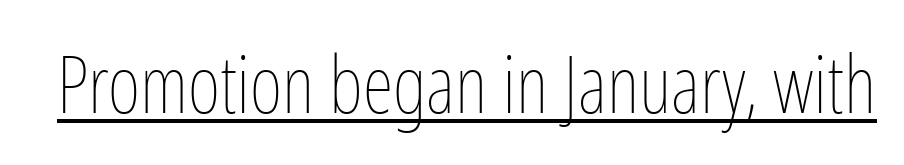
No extra ink here — the face is not bold. The typography opts for an upright posture over an oblique one. Like a heading marked for emphasis, these lines bear an underscore. In terms of letterspacing, this is plain default setting. Note the varied advance widths — an 'i' is clearly narrower than an 'm'.
